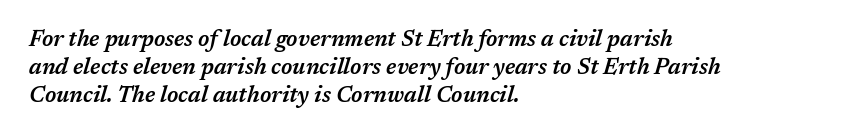
Q: Is the text bold? A: Semi-bold.
Q: Is the text italic (slanted)? A: Yes, it leans right by about 17 degrees.
Q: Is the text underlined? A: No.
Q: How is the paragraph aligned? A: Left-aligned.
Q: Is the spacing between letters normal or unusually wide? A: Normal.
Q: Is the spacing between lines tight, normal or loose? A: Normal.
